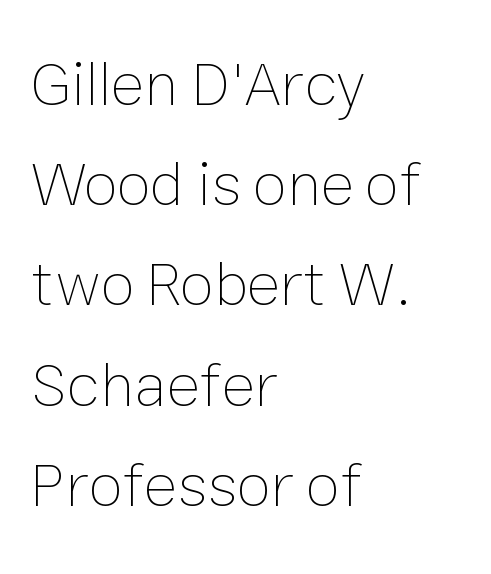
The image shows 63 px thin type, upright; set left-aligned, normal line spacing (1.59x), normal letter spacing, not underlined; low stroke contrast and a medium x-height.
